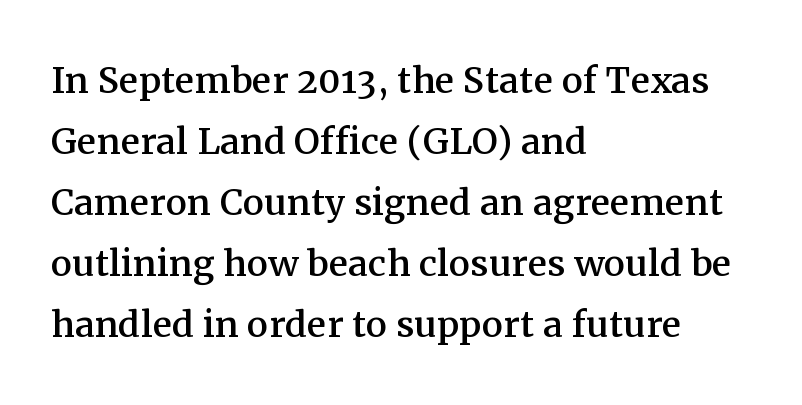
{"serif": "yes", "italic": "no", "width": "normal", "stroke_contrast": "medium", "x_height": "medium", "monospaced": "no", "underline": "no", "align": "left", "line_spacing": "normal", "line_spacing_ratio": 1.27, "letter_spacing": "normal", "letter_spacing_em": 0.0, "glyph_px": 48}
